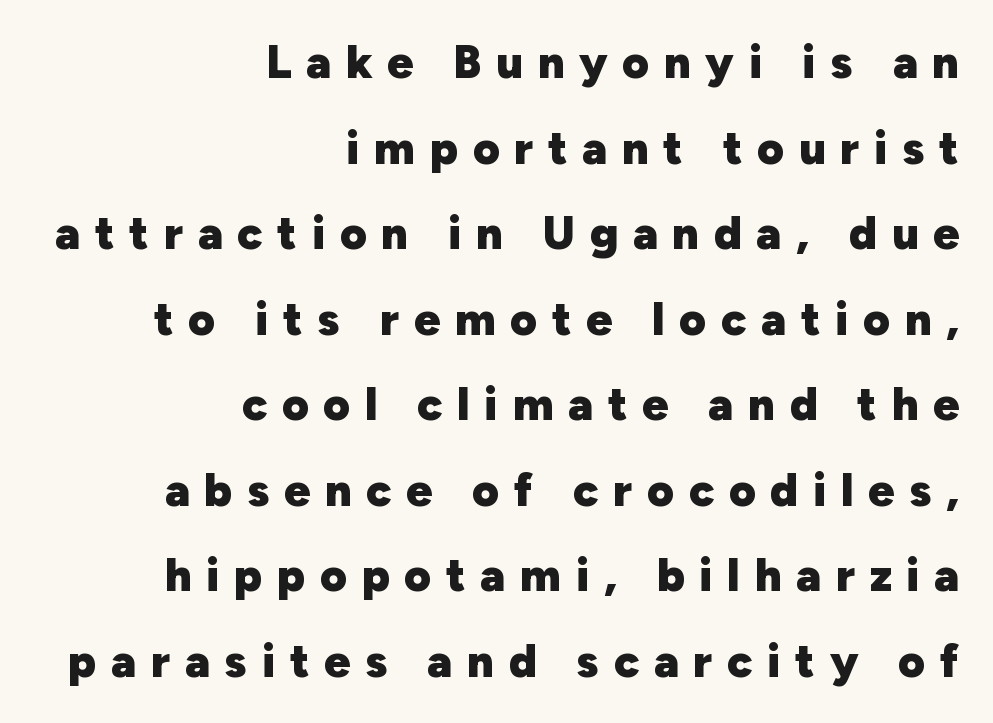
{"serif": "no", "italic": "no", "bold": "yes", "weight": "heavy", "width": "normal", "stroke_contrast": "low", "x_height": "medium", "monospaced": "no", "underline": "no", "align": "right", "line_spacing_ratio": 1.86, "letter_spacing": "wide", "letter_spacing_em": 0.32, "glyph_px": 46}
